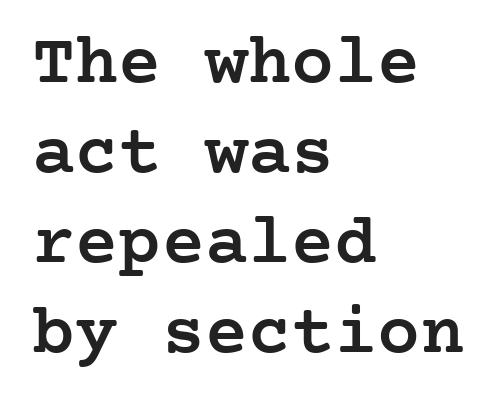
{"serif": "yes", "italic": "no", "bold": "semi", "weight": "semibold", "width": "normal", "stroke_contrast": "low", "x_height": "medium", "underline": "no", "align": "left", "line_spacing": "normal", "line_spacing_ratio": 1.25, "letter_spacing": "normal", "letter_spacing_em": 0.0, "glyph_px": 72}
